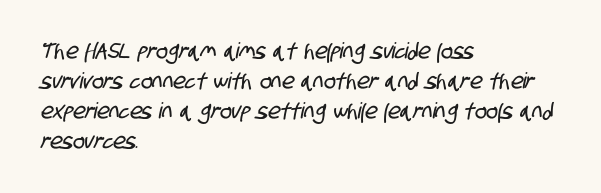
The image shows 22 px text type; set left-aligned, normal line spacing (1.36x), normal letter spacing, not underlined.
